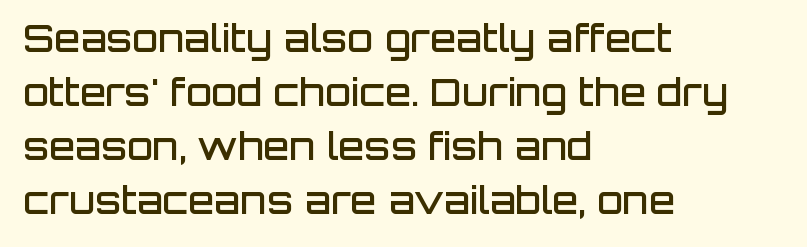
The image shows 38 px semibold sans-serif type, upright; set left-aligned, normal line spacing (1.42x), normal letter spacing, not underlined; low stroke contrast and a large x-height.
